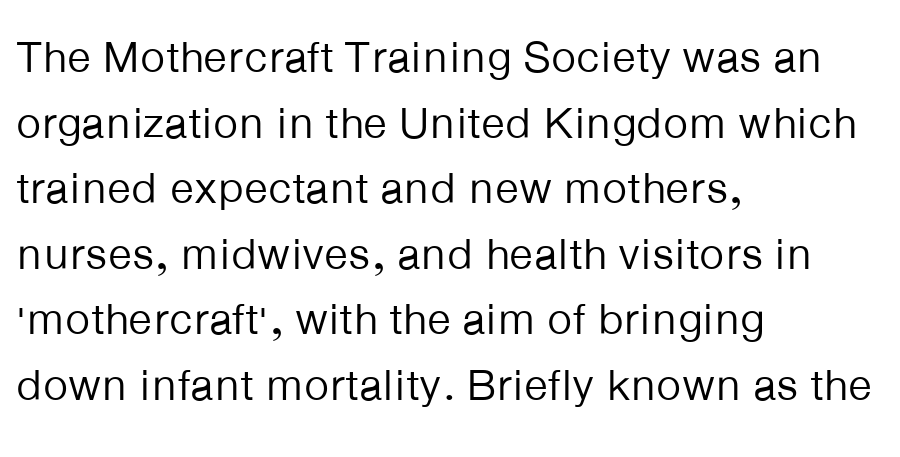
Bare-footed words on every line. The specimen reads as upright at a glance. The typesetter chose a ragged-right arrangement here. The type is set solid horizontally, with unmodified tracking.
